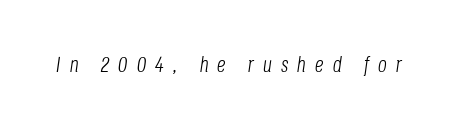
{"italic": "yes", "lean": "right", "slant_degrees": 8, "bold": "no", "underline": "no", "letter_spacing": "wide", "letter_spacing_em": 0.4, "glyph_px": 22}
